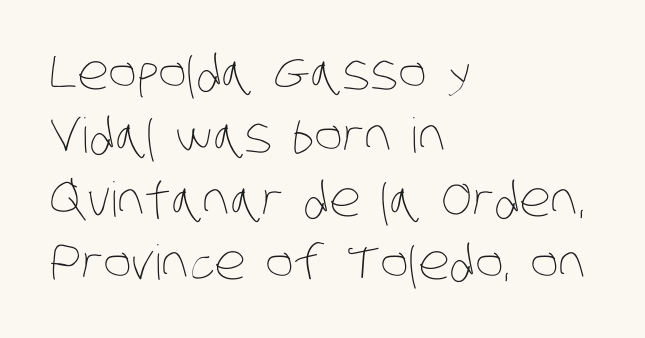
The image shows 48 px thin, condensed type; set left-aligned, normal line spacing (1.32x), normal letter spacing, not underlined; low stroke contrast and a large x-height.
